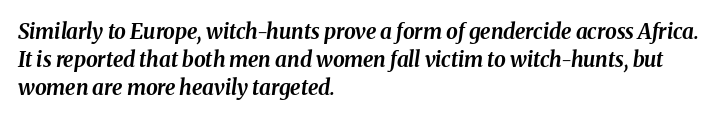
Does the copy run flush right? No — it runs flush left. The block of text has a typical density, with ordinary space between rows. There's an unmistakable incline to the writing here. Compared with an ordinary text face, these strokes are far heavier — a full bold.
